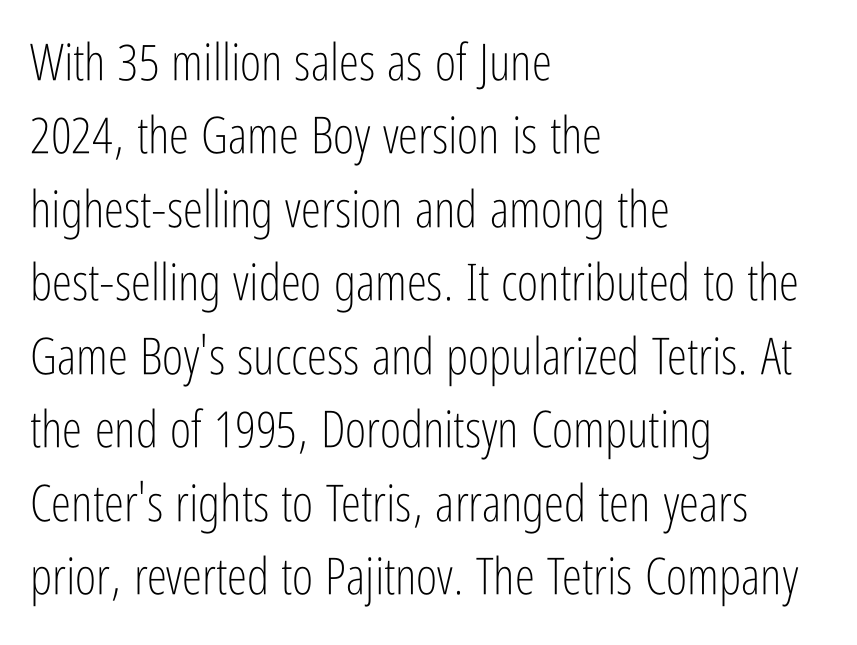
Compared with a centered layout, this one pins lines to the left instead. Each letter keeps its own natural width here, so spacing adapts to shape. Vertical strokes here are truly vertical. The strokes carry an ordinary text weight at most.
